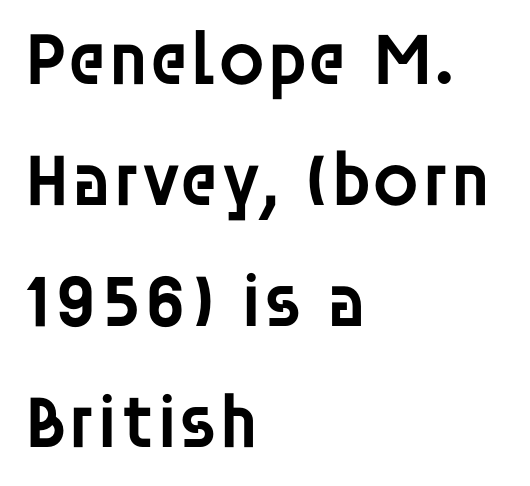
{"serif": "no", "italic": "no", "bold": "semi", "weight": "semibold", "width": "normal", "stroke_contrast": "low", "x_height": "large", "monospaced": "no", "underline": "no", "align": "left", "line_spacing": "normal", "line_spacing_ratio": 1.59, "letter_spacing": "normal", "letter_spacing_em": 0.0, "glyph_px": 76}
